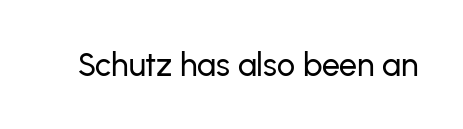
Q: Is the text italic (slanted)? A: No, it is upright.
Q: Is the typeface a serif or a sans-serif typeface? A: Sans-serif.
Q: Is the text underlined? A: No.
Q: Is the spacing between letters normal or unusually wide? A: Normal.
Q: Width (condensed, normal, or wide)? A: Normal.
Q: Stroke contrast? A: Low.
Q: x-height? A: Medium.
Q: Monospaced? A: No.
